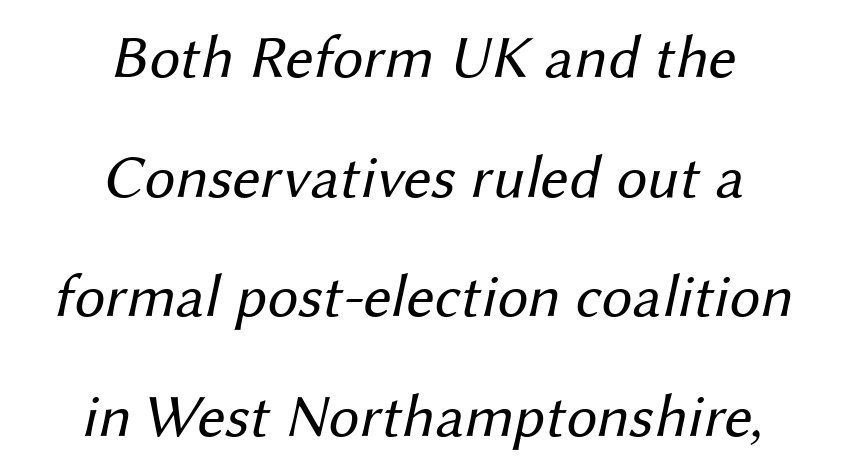
The image shows 61 px regular-weight sans-serif type; set centered, loose line spacing (1.96x), normal letter spacing, not underlined; medium stroke contrast and a medium x-height.
